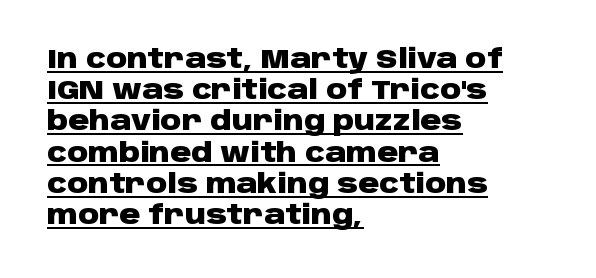
The image shows 26 px bold type, upright; set left-aligned, line spacing 1.2x, normal letter spacing, underlined.
